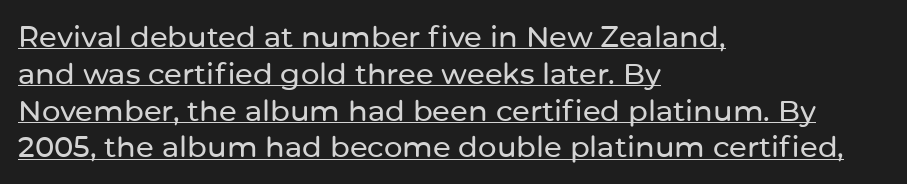
Q: Is the text italic (slanted)? A: No, it is upright.
Q: Is the typeface a serif or a sans-serif typeface? A: Sans-serif.
Q: Is the text underlined? A: Yes.
Q: How is the paragraph aligned? A: Left-aligned.
Q: Is the spacing between letters normal or unusually wide? A: Normal.
Q: Is the spacing between lines tight, normal or loose? A: Normal.
Q: Width (condensed, normal, or wide)? A: Normal.
Q: Stroke contrast? A: Low.
Q: x-height? A: Medium.
Q: Monospaced? A: No.
